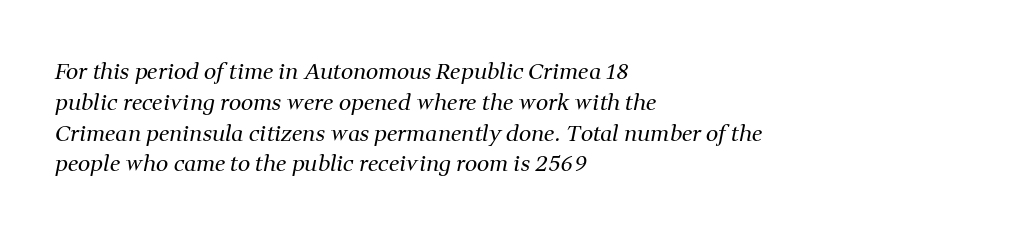
Q: Is the text bold? A: No.
Q: Is the text italic (slanted)? A: Yes, it leans right by about 11 degrees.
Q: Is the text underlined? A: No.
Q: How is the paragraph aligned? A: Left-aligned.
Q: Is the spacing between letters normal or unusually wide? A: Normal.
Q: Is the spacing between lines tight, normal or loose? A: Normal.
